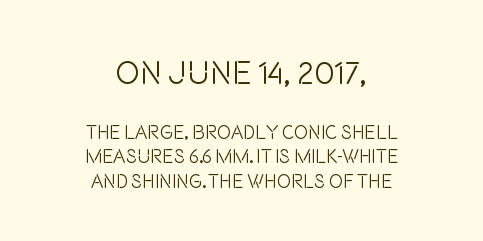
Stroke thickness stays within the range of a standard reading face or lighter. Observe the absence of serifs on each vertical stroke in this sample. The paragraph has two soft edges and a firm central axis. Two sizes are in play, and the larger belongs to the first block. The line-height multiplier appears to be the usual default.
